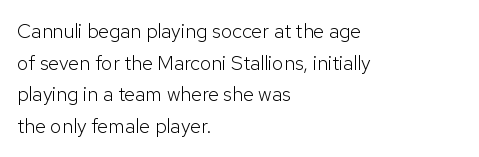
Q: Is the text bold? A: No.
Q: Is the text italic (slanted)? A: No, it is upright.
Q: Is the text underlined? A: No.
Q: How is the paragraph aligned? A: Left-aligned.
Q: Is the spacing between letters normal or unusually wide? A: Normal.
Q: Is the spacing between lines tight, normal or loose? A: Normal.
